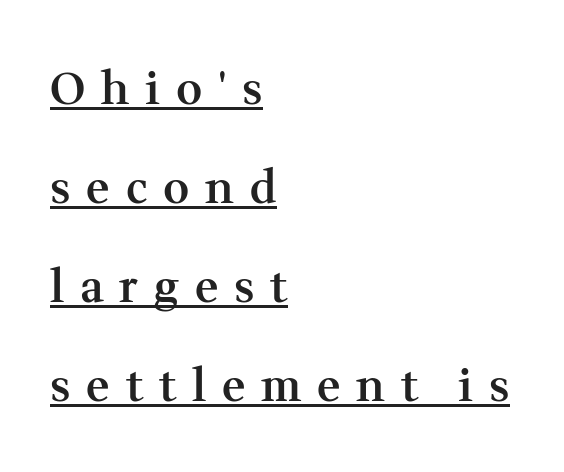
Ascenders rise straight up at ninety degrees. Do the characters align in a grid? No, the font is proportional. The text block is weighted toward the left margin, trailing off unevenly rightward. Loosely led — the rows are spread out. Substantial extra tracking has been applied to these lines.
